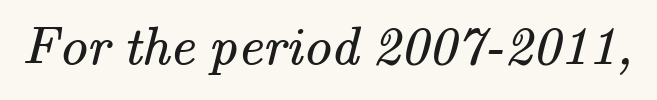
This sample has the flowing, uneven cadence of proportional lettering. This is not heavy type; no bold has been used. The designer went with a serif here, giving each stem small feet. Does extra space separate the letters? No, they use regular spacing. Clear beneath every line of the passage.
